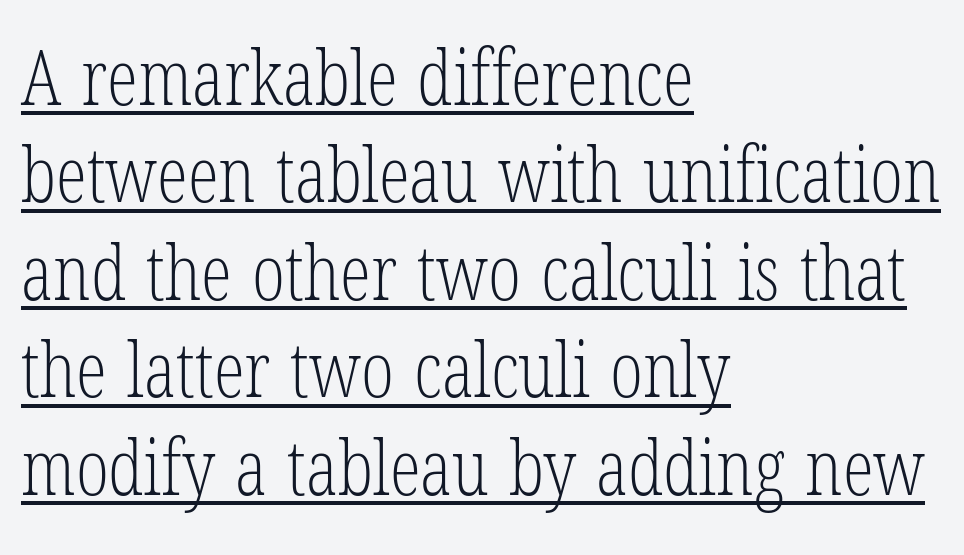
The image shows 78 px light, condensed serif type; set left-aligned, normal line spacing (1.25x), normal letter spacing, underlined; low stroke contrast and a medium x-height.
